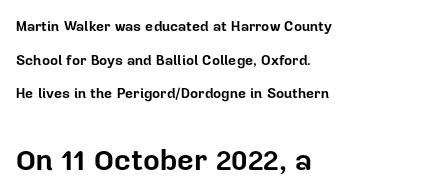
When letters stand straight like this, we call the style roman or upright. Of the two passages, the one underneath uses the larger point size. Between one letter and the next there's only the usual sliver of space. The passage shown stacks its lines with a broad gap. Heft: maximum for text — a bold.
